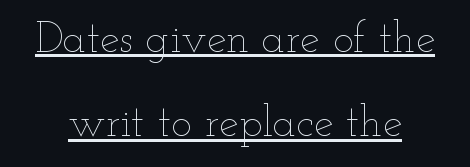
{"italic": "no", "bold": "no", "weight": "thin", "width": "wide", "stroke_contrast": "low", "x_height": "small", "monospaced": "no", "underline": "yes", "line_spacing": "loose", "line_spacing_ratio": 1.92, "letter_spacing": "normal", "letter_spacing_em": 0.0, "glyph_px": 44}
